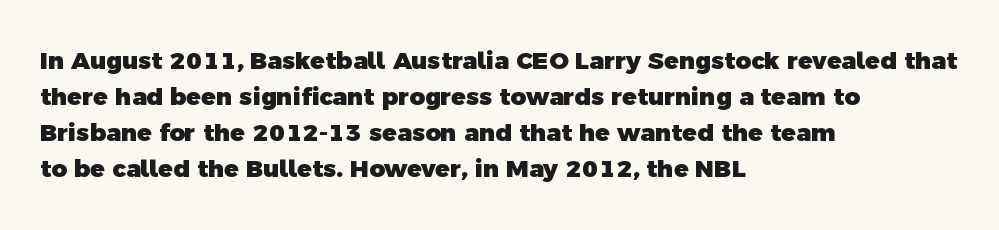
Q: Is the text bold? A: Yes.
Q: Is the text underlined? A: No.
Q: How is the paragraph aligned? A: Left-aligned.
Q: Is the spacing between letters normal or unusually wide? A: Normal.
Q: Is the spacing between lines tight, normal or loose? A: Normal.
